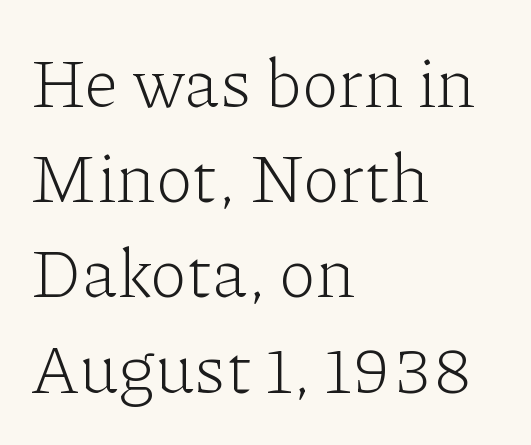
The face used here is seriffed, in the tradition of book romans. Every stem runs plumb, perpendicular to the baseline. Tracking here is standard; glyphs follow each other at the usual distance. These lines are set flush left with a ragged right edge. This sample keeps an unexceptional amount of space between lines. Descenders are the only things crossing below the line.
